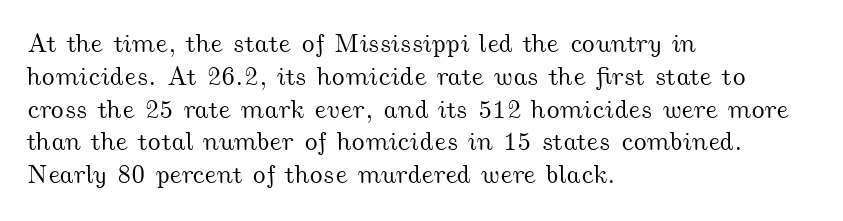
Q: Is the text underlined? A: No.
Q: How is the paragraph aligned? A: Left-aligned.
Q: Is the spacing between letters normal or unusually wide? A: Normal.
Q: Is the spacing between lines tight, normal or loose? A: Normal.
